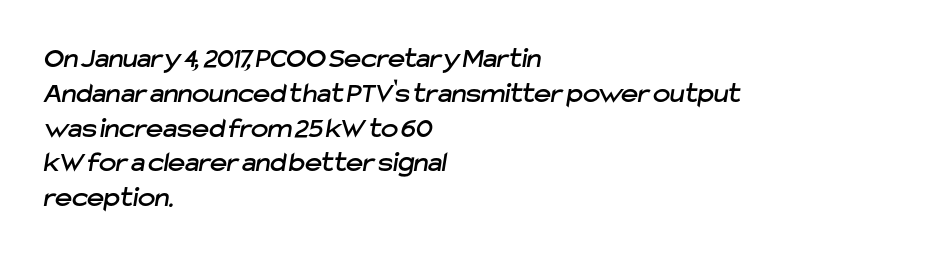
Q: Is the typeface a serif or a sans-serif typeface? A: Sans-serif.
Q: Is the text underlined? A: No.
Q: How is the paragraph aligned? A: Left-aligned.
Q: Is the spacing between letters normal or unusually wide? A: Normal.
Q: Width (condensed, normal, or wide)? A: Normal.
Q: Stroke contrast? A: Low.
Q: x-height? A: Medium.
Q: Monospaced? A: No.
